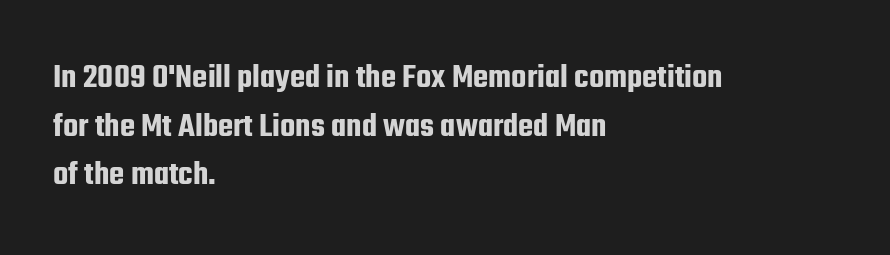
Q: Is the text italic (slanted)? A: No, it is upright.
Q: Is the typeface a serif or a sans-serif typeface? A: Sans-serif.
Q: Is the text underlined? A: No.
Q: How is the paragraph aligned? A: Left-aligned.
Q: Is the spacing between letters normal or unusually wide? A: Normal.
Q: Is the spacing between lines tight, normal or loose? A: Normal.
Q: Width (condensed, normal, or wide)? A: Condensed.
Q: Stroke contrast? A: Low.
Q: x-height? A: Medium.
Q: Monospaced? A: No.
